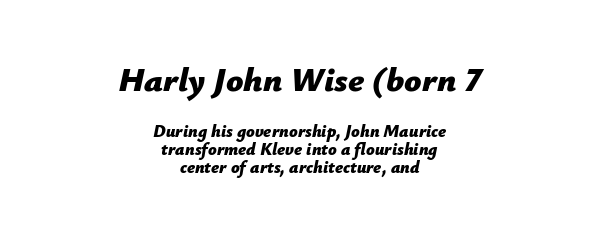
Q: Is the text bold? A: Yes.
Q: Is the text italic (slanted)? A: Yes, it leans right by about 12 degrees.
Q: Is the text underlined? A: No.
Q: How is the paragraph aligned? A: Centered.
Q: Is the spacing between letters normal or unusually wide? A: Normal.
Q: Is the spacing between lines tight, normal or loose? A: Tight.
Q: Which block of text is set in a larger size, the first (top) or the second (bottom)? A: The first (top) one.
Q: Width (condensed, normal, or wide)? A: Normal.
Q: Stroke contrast? A: Low.
Q: x-height? A: Medium.
Q: Monospaced? A: No.
